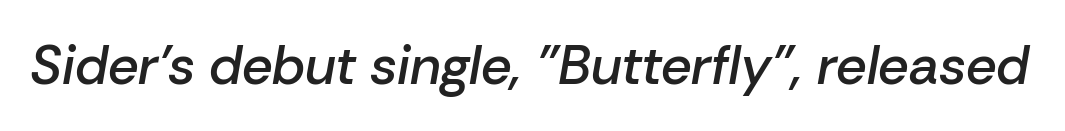
The letters advance in unequal steps, a hallmark of proportional type. Inter-character spacing is left at the font's built-in metrics. Decoration check: the copy has no underline. A bit beefed up — I'd call it semibold rather than bold. The letters are slanted; this is an italic face.
